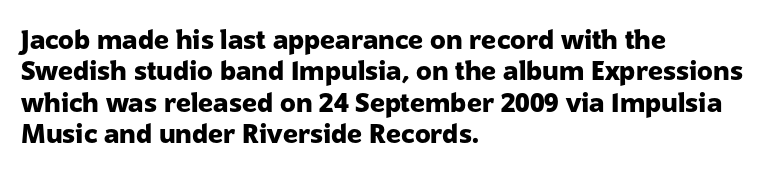
The image shows 26 px bold type, upright; set left-aligned, line spacing 1.21x, normal letter spacing, not underlined.
